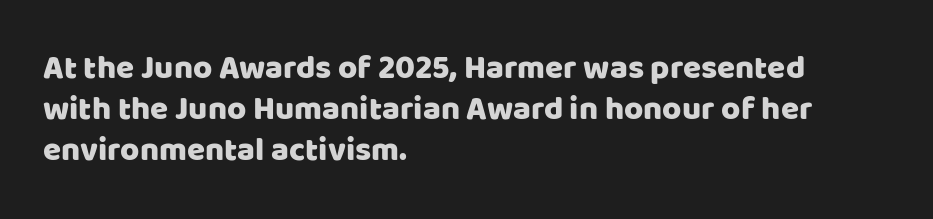
The image shows 33 px sans-serif type, upright; set left-aligned, line spacing 1.24x, normal letter spacing, not underlined; low stroke contrast and a large x-height.
